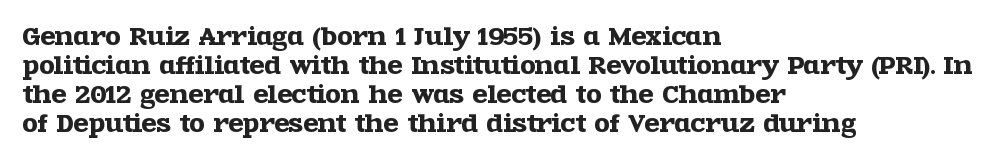
It's the straight-up-and-down kind of type. The horizontal fit of the characters is conventional and even. These lines are set flush left with a ragged right edge. Glance below the letters and you will spot only blank space.
